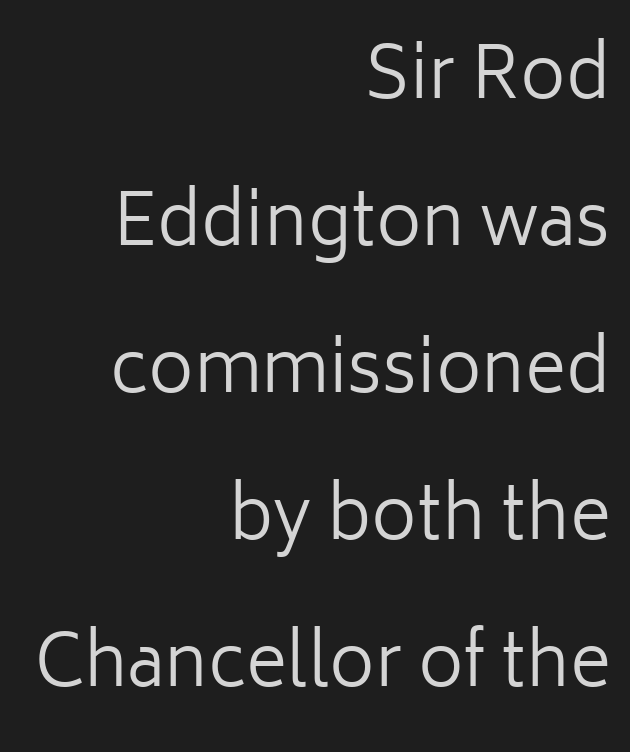
Q: Is the text bold? A: No.
Q: Is the text italic (slanted)? A: No, it is upright.
Q: Is the typeface a serif or a sans-serif typeface? A: Sans-serif.
Q: Is the text underlined? A: No.
Q: How is the paragraph aligned? A: Right-aligned.
Q: Is the spacing between letters normal or unusually wide? A: Normal.
Q: Is the spacing between lines tight, normal or loose? A: Loose.
Q: Width (condensed, normal, or wide)? A: Normal.
Q: Stroke contrast? A: Low.
Q: x-height? A: Medium.
Q: Monospaced? A: No.
